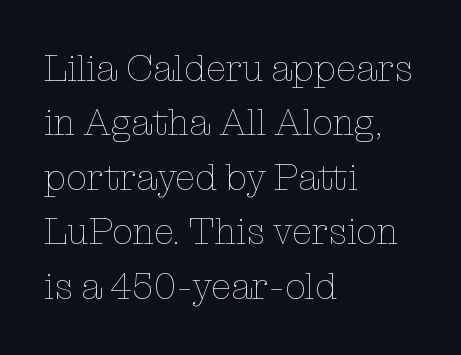
The image shows 37 px thin type, upright; set left-aligned, normal line spacing (1.47x), normal letter spacing, not underlined; low stroke contrast and a medium x-height.
